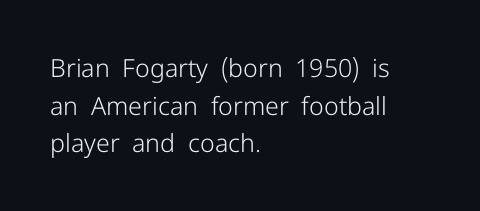
{"italic": "no", "bold": "no", "underline": "no", "align": "left", "line_spacing": "normal", "line_spacing_ratio": 1.51, "letter_spacing": "normal", "letter_spacing_em": 0.0, "glyph_px": 25}
